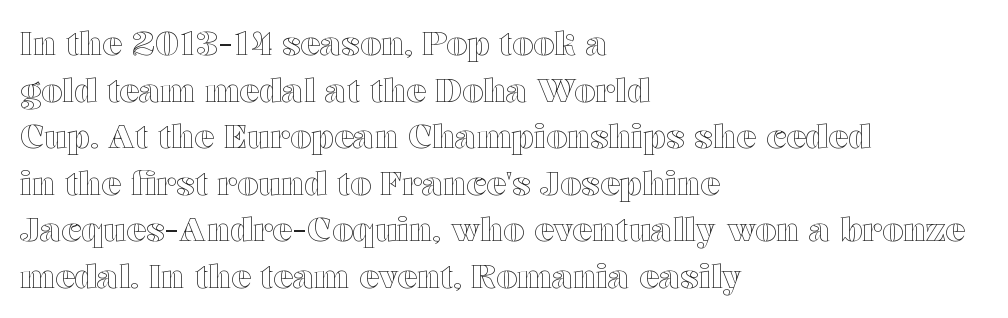
In CSS terms this would be text-align: left. Each new line begins a customary step beneath the previous one. The letters sit at their default tracking, neither squeezed nor spread. The typography opts for an upright posture over an oblique one.
